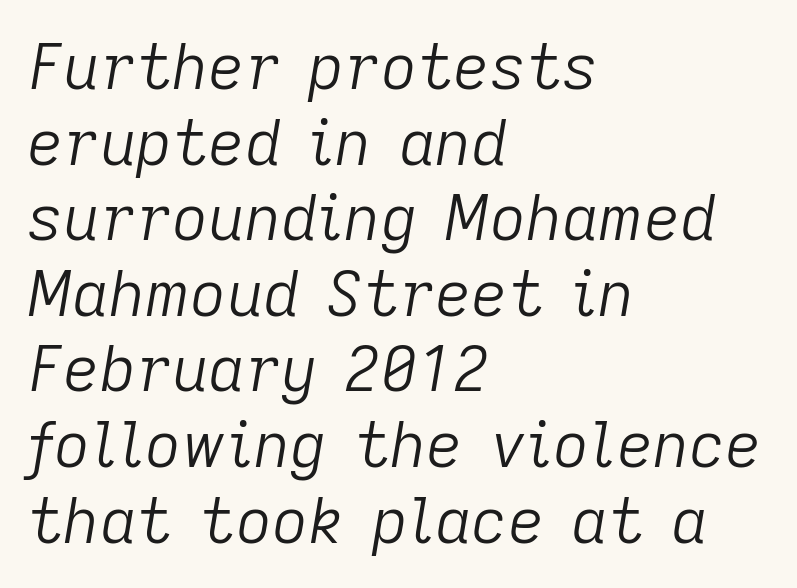
Rule under the text: the space is simply empty. Is this a fixed-width face? No — the glyphs have proportional, varying widths. The text carries the slant typical of an italic or oblique font. Nothing heavy about these letters — not bold at all. Standard letterfit; no display-style spreading of the glyphs. The passage is arranged the way most books set body copy — flush left.
